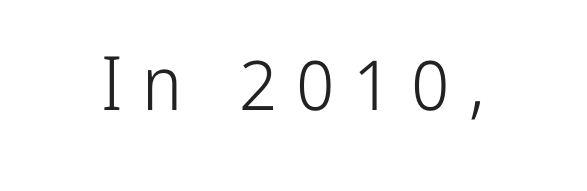
Q: Is the text bold? A: No.
Q: Is the text italic (slanted)? A: No, it is upright.
Q: Is the typeface a serif or a sans-serif typeface? A: Sans-serif.
Q: Is the text underlined? A: No.
Q: Is the spacing between letters normal or unusually wide? A: Unusually wide.
Q: Width (condensed, normal, or wide)? A: Condensed.
Q: Stroke contrast? A: Low.
Q: x-height? A: Medium.
Q: Monospaced? A: No.
